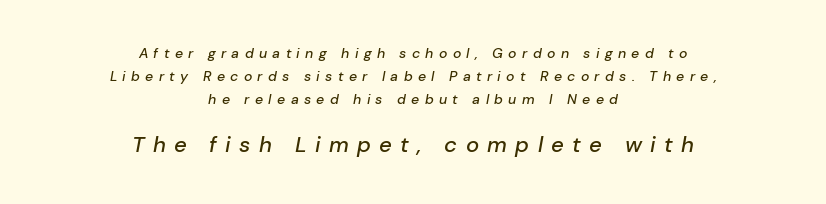
{"italic": "yes", "lean": "right", "slant_degrees": 10, "underline": "no", "align": "center", "line_spacing": "normal", "line_spacing_ratio": 1.64, "letter_spacing": "wide", "letter_spacing_em": 0.38, "larger_block": "second", "size_ratio": 1.57, "glyph_px": 22}
